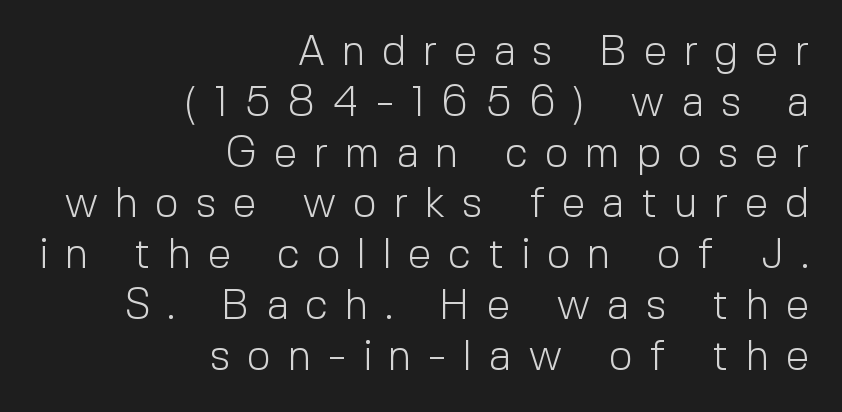
The image shows 42 px light sans-serif type, upright; set right-aligned, line spacing 1.21x, unusually wide letter spacing (+0.4 em), not underlined; a medium x-height.
